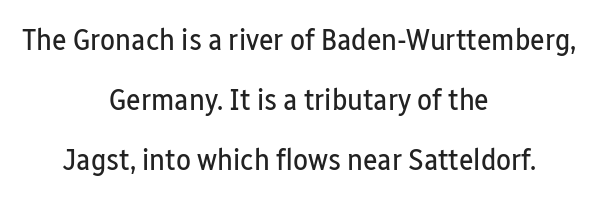
{"serif": "no", "italic": "no", "bold": "no", "weight": "regular", "width": "condensed", "stroke_contrast": "low", "x_height": "medium", "monospaced": "no", "underline": "no", "align": "center", "line_spacing": "loose", "line_spacing_ratio": 1.94, "letter_spacing": "normal", "letter_spacing_em": 0.0, "glyph_px": 31}
